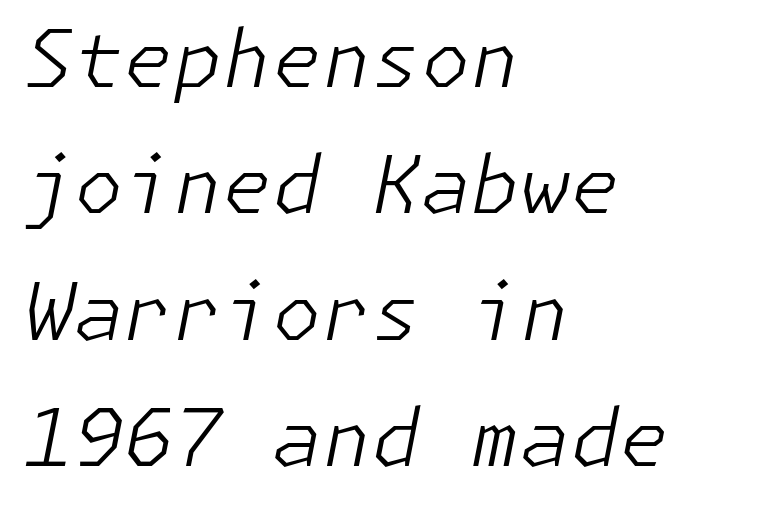
Is the block centered? No — it sits flush against the left margin. In terms of letterspacing, this is plain default setting. Caption: face not bold, strokes unweighted. Baseline-to-baseline distance is the conventional proportion of letter height.
